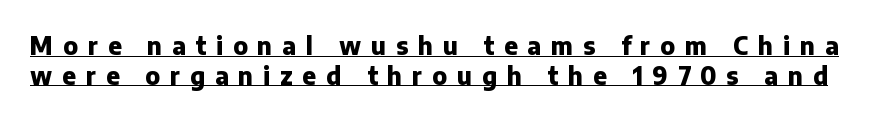
Underlined type. The rendering inserts visible extra space after every character. The sample has been set heavy, in full bold. Nope, not italic — everything's standing straight.
